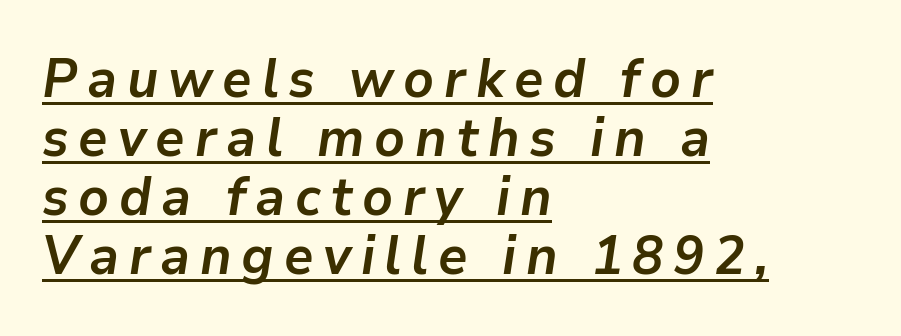
The characters look thick and weighty, a clear bold. The typesetter chose a ragged-right arrangement here. Do the characters align in a grid? No, the font is proportional. These lines huddle together more closely than default settings would place them. Compared with ordinary roman type, these characters are visibly tilted.
